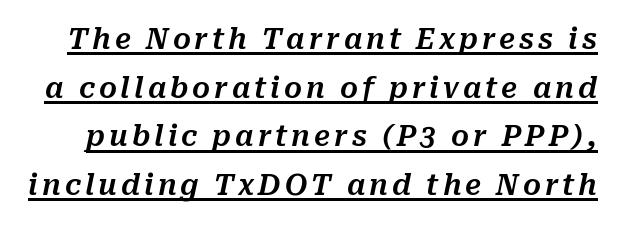
{"italic": "yes", "lean": "right", "slant_degrees": 10, "width": "normal", "stroke_contrast": "medium", "x_height": "medium", "monospaced": "no", "underline": "yes", "line_spacing_ratio": 1.74, "glyph_px": 28}
